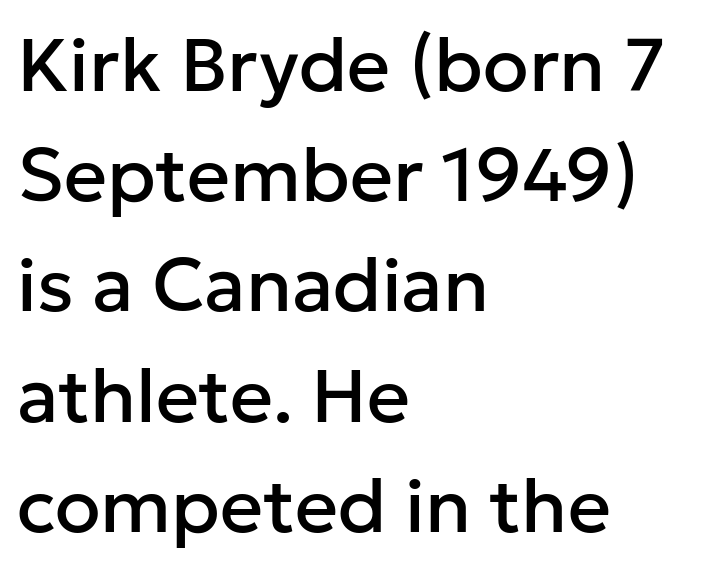
Q: Is the text italic (slanted)? A: No, it is upright.
Q: Is the typeface a serif or a sans-serif typeface? A: Sans-serif.
Q: Is the text underlined? A: No.
Q: How is the paragraph aligned? A: Left-aligned.
Q: Is the spacing between letters normal or unusually wide? A: Normal.
Q: Is the spacing between lines tight, normal or loose? A: Normal.
Q: Width (condensed, normal, or wide)? A: Normal.
Q: Stroke contrast? A: Low.
Q: x-height? A: Medium.
Q: Monospaced? A: No.
